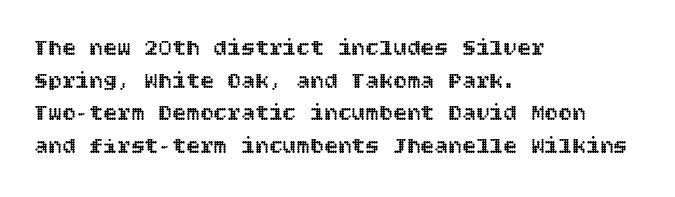
All the whitespace from short lines collects on the right. Standard letterfit; no display-style spreading of the glyphs. The area under the type is left untouched. Characters remain perfectly vertical along every line. If you measured baseline to baseline, you'd find a middling distance.
